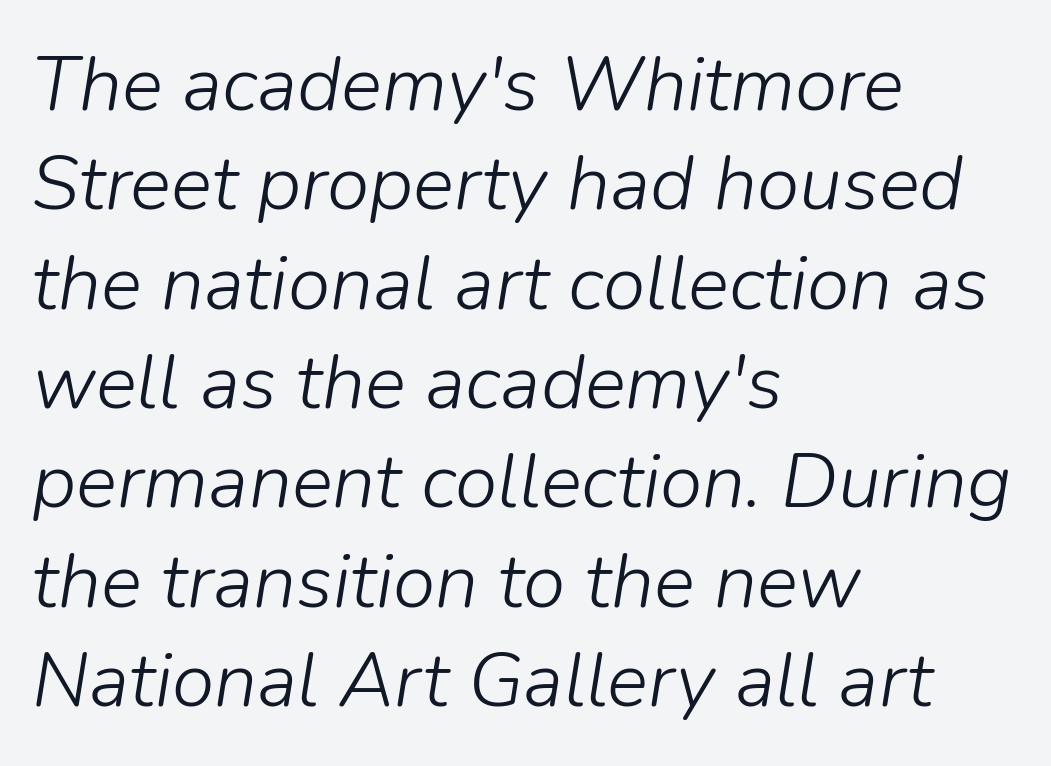
Q: Is the text bold? A: No.
Q: Is the text italic (slanted)? A: Yes, it leans right by about 9 degrees.
Q: Is the text underlined? A: No.
Q: How is the paragraph aligned? A: Left-aligned.
Q: Is the spacing between letters normal or unusually wide? A: Normal.
Q: Is the spacing between lines tight, normal or loose? A: Normal.
Q: Width (condensed, normal, or wide)? A: Normal.
Q: Stroke contrast? A: Low.
Q: x-height? A: Medium.
Q: Monospaced? A: No.
